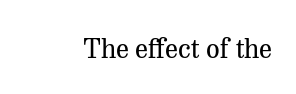
Q: Is the text bold? A: No.
Q: Is the text italic (slanted)? A: No, it is upright.
Q: Is the text underlined? A: No.
Q: Is the spacing between letters normal or unusually wide? A: Normal.
